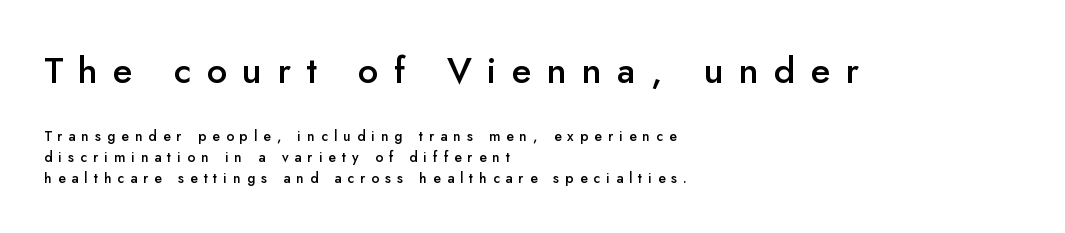
Q: Is the text bold? A: Semi-bold.
Q: Is the text italic (slanted)? A: No, it is upright.
Q: Is the typeface a serif or a sans-serif typeface? A: Sans-serif.
Q: Is the text underlined? A: No.
Q: How is the paragraph aligned? A: Left-aligned.
Q: Is the spacing between letters normal or unusually wide? A: Unusually wide.
Q: Is the spacing between lines tight, normal or loose? A: Normal.
Q: Which block of text is set in a larger size, the first (top) or the second (bottom)? A: The first (top) one.
Q: Width (condensed, normal, or wide)? A: Normal.
Q: Stroke contrast? A: Low.
Q: x-height? A: Small.
Q: Monospaced? A: No.
